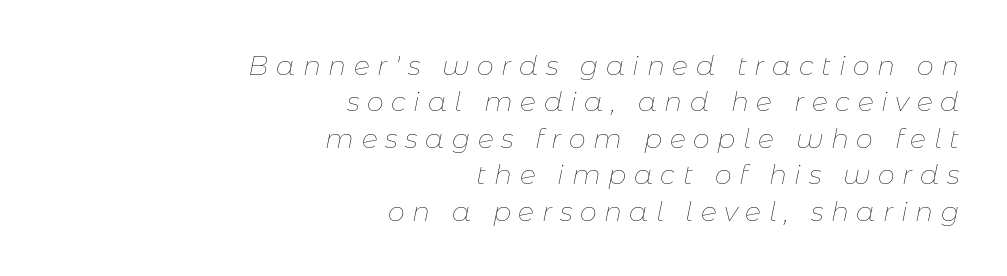
The lettering tilts uniformly, giving the passage an italic look. Here the glyphs are tracked loosely, breaking word shapes into spaced letters. The space beneath each line is pristine and unruled. Weight: regular or lighter. The passage shown stacks its lines at a standard gap.
